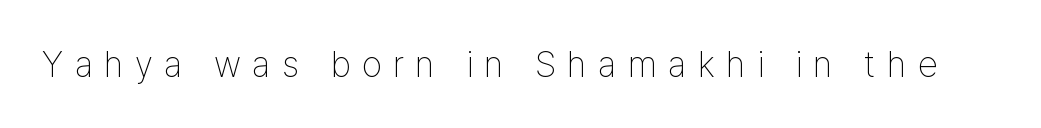
Q: Is the text bold? A: No.
Q: Is the text italic (slanted)? A: No, it is upright.
Q: Is the typeface a serif or a sans-serif typeface? A: Sans-serif.
Q: Is the text underlined? A: No.
Q: Is the spacing between letters normal or unusually wide? A: Unusually wide.
Q: Width (condensed, normal, or wide)? A: Condensed.
Q: Stroke contrast? A: Low.
Q: x-height? A: Medium.
Q: Monospaced? A: No.
